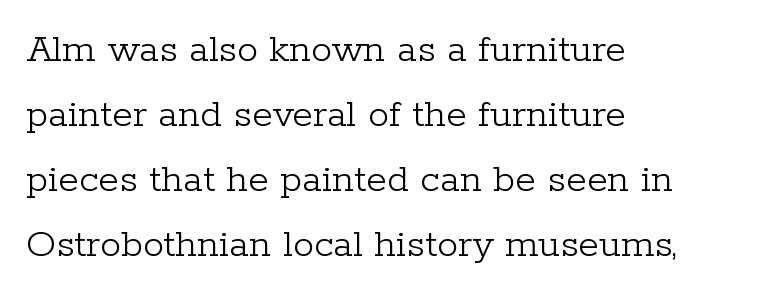
Where is the straight margin? On the left. Caption: face not bold, strokes unweighted. In terms of letterform style, serifs are clearly present. Each letter keeps its own natural width here, so spacing adapts to shape.
